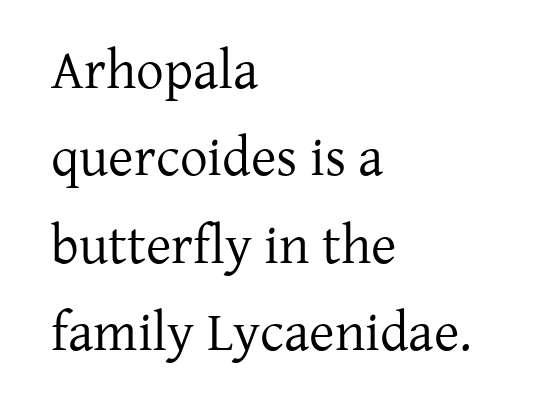
{"serif": "yes", "italic": "no", "bold": "no", "weight": "regular", "width": "normal", "stroke_contrast": "low", "x_height": "medium", "monospaced": "no", "underline": "no", "align": "left", "line_spacing": "normal", "line_spacing_ratio": 1.59, "letter_spacing": "normal", "letter_spacing_em": 0.0, "glyph_px": 55}
